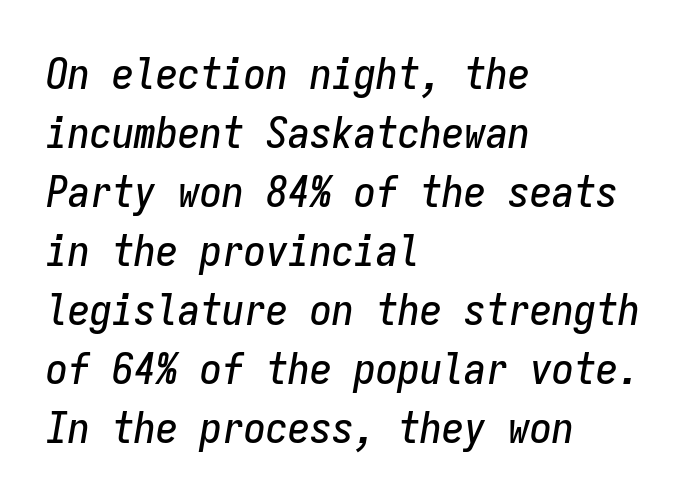
The image shows 44 px condensed type, italic (leaning right), monospaced; set left-aligned, normal line spacing (1.34x), normal letter spacing, not underlined; low stroke contrast and a medium x-height.
